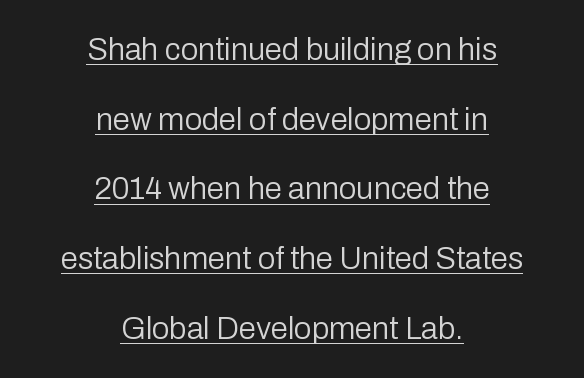
Is the stroke heavy? The answer is a plain regular-or-lighter. Classification — sans serif. Here the designer chose a conventional face with non-uniform glyph widths. Every stem runs plumb, perpendicular to the baseline.
